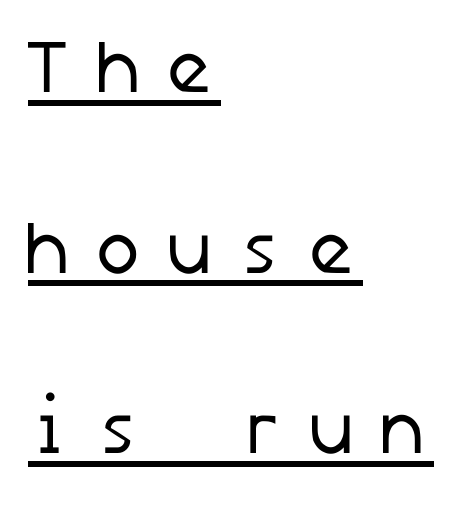
The image shows 75 px regular-weight sans-serif type; set left-aligned, loose line spacing (2.41x), unusually wide letter spacing (+0.28 em), underlined; low stroke contrast and a medium x-height.
